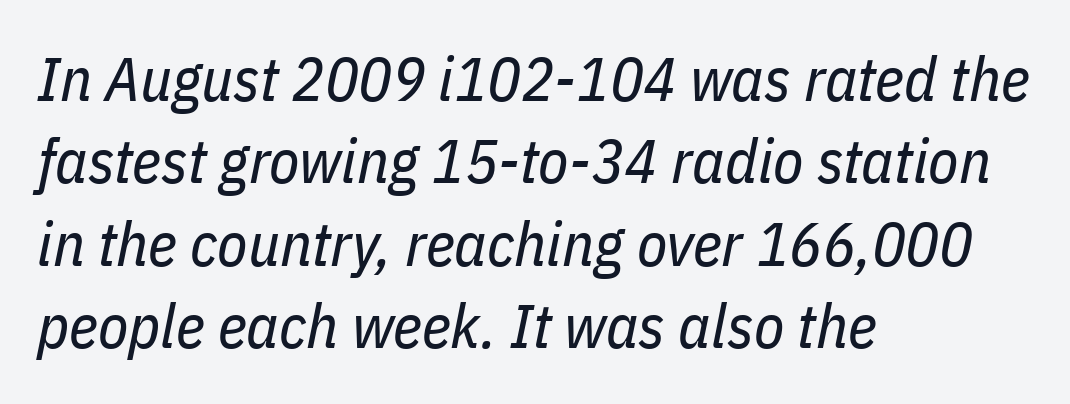
The image shows 62 px regular-weight, condensed type, italic (leaning right); set left-aligned, normal line spacing (1.33x), normal letter spacing, not underlined; low stroke contrast and a medium x-height.
